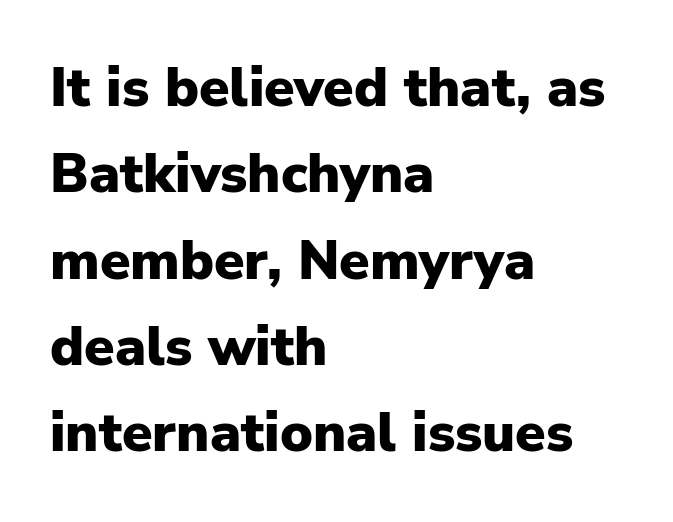
Q: Is the text bold? A: Yes.
Q: Is the text italic (slanted)? A: No, it is upright.
Q: Is the typeface a serif or a sans-serif typeface? A: Sans-serif.
Q: Is the text underlined? A: No.
Q: How is the paragraph aligned? A: Left-aligned.
Q: Is the spacing between letters normal or unusually wide? A: Normal.
Q: Is the spacing between lines tight, normal or loose? A: Normal.
Q: Width (condensed, normal, or wide)? A: Normal.
Q: Stroke contrast? A: Low.
Q: x-height? A: Medium.
Q: Monospaced? A: No.
